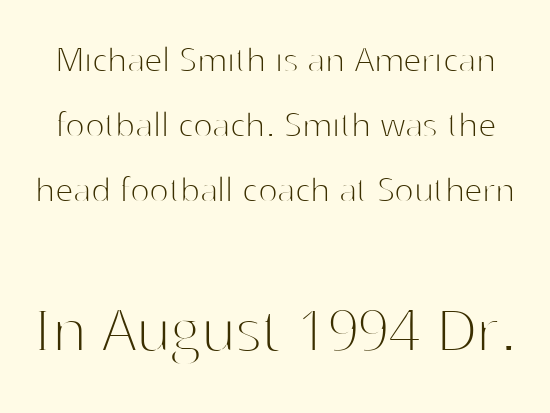
Nobody drew a line under any word here. Which of the two is more prominent by size? The second, at the bottom. Check where the strokes stop: nothing finishes them off — pure sans. The face used here is proportionally spaced, like ordinary book or web type. The block of text has a typical density, with ordinary space between rows.
